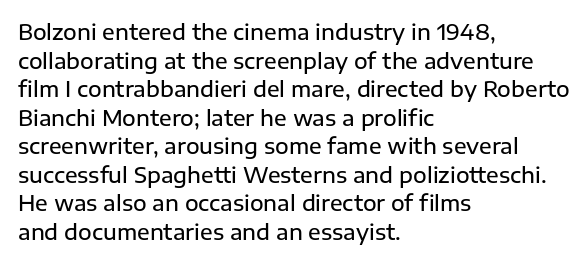
Q: Is the text bold? A: Semi-bold.
Q: Is the text italic (slanted)? A: No, it is upright.
Q: Is the text underlined? A: No.
Q: How is the paragraph aligned? A: Left-aligned.
Q: Is the spacing between letters normal or unusually wide? A: Normal.
Q: Is the spacing between lines tight, normal or loose? A: Normal.
